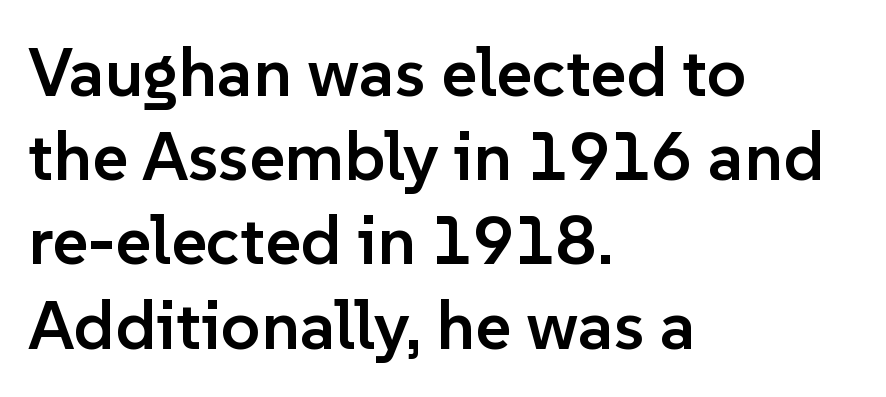
Upright lettering throughout. Beneath every word, the page is bare. Note the varied advance widths — an 'i' is clearly narrower than an 'm'. Note: no serifs on the glyphs.
